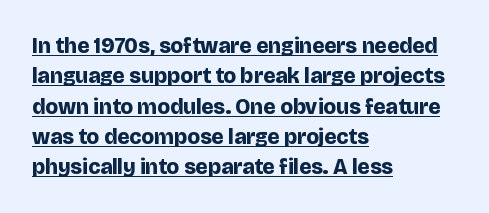
Q: Is the text bold? A: Yes.
Q: Is the text italic (slanted)? A: No, it is upright.
Q: Is the text underlined? A: Yes.
Q: How is the paragraph aligned? A: Left-aligned.
Q: Is the spacing between letters normal or unusually wide? A: Normal.
Q: Is the spacing between lines tight, normal or loose? A: Normal.
